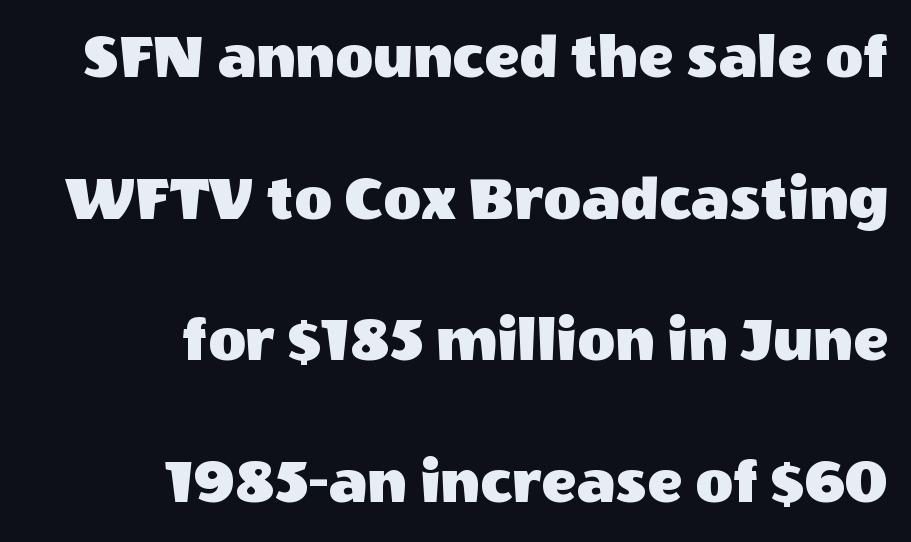
{"serif": "no", "italic": "no", "width": "normal", "x_height": "large", "monospaced": "no", "underline": "no", "align": "right", "line_spacing": "loose", "line_spacing_ratio": 2.18, "letter_spacing": "normal", "letter_spacing_em": 0.0, "glyph_px": 65}
